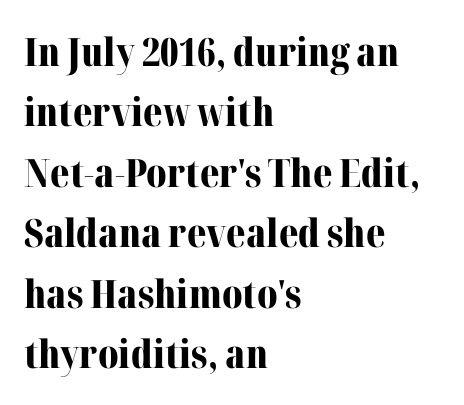
The image shows 39 px bold serif type, upright; set left-aligned, normal line spacing (1.55x), normal letter spacing, not underlined; medium stroke contrast and a medium x-height.
